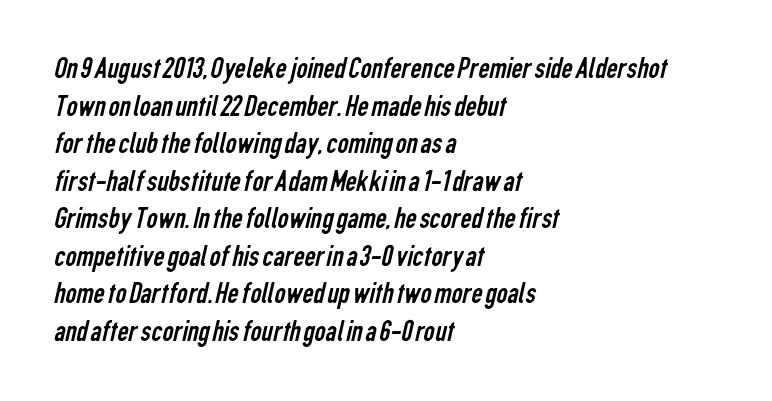
Q: Is the text bold? A: No.
Q: Is the typeface a serif or a sans-serif typeface? A: Sans-serif.
Q: Is the text underlined? A: No.
Q: How is the paragraph aligned? A: Left-aligned.
Q: Is the spacing between letters normal or unusually wide? A: Normal.
Q: Width (condensed, normal, or wide)? A: Condensed.
Q: Stroke contrast? A: Low.
Q: x-height? A: Medium.
Q: Monospaced? A: No.
